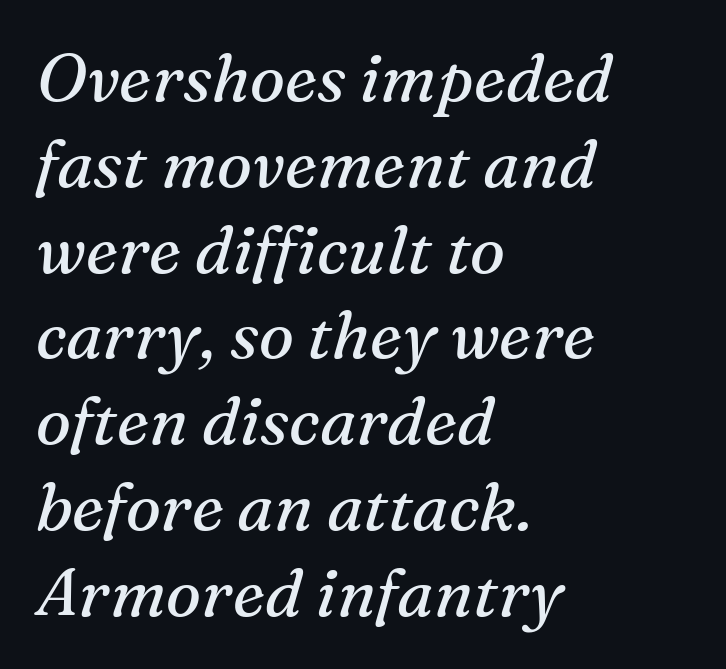
Heaviness? Minimal to ordinary, like unemphasized prose. One-word summary of the alignment: left. Unmarked baselines from the first word to the last. The face used here is proportionally spaced, like ordinary book or web type. Does the lettering tilt? It does — this is italic.
